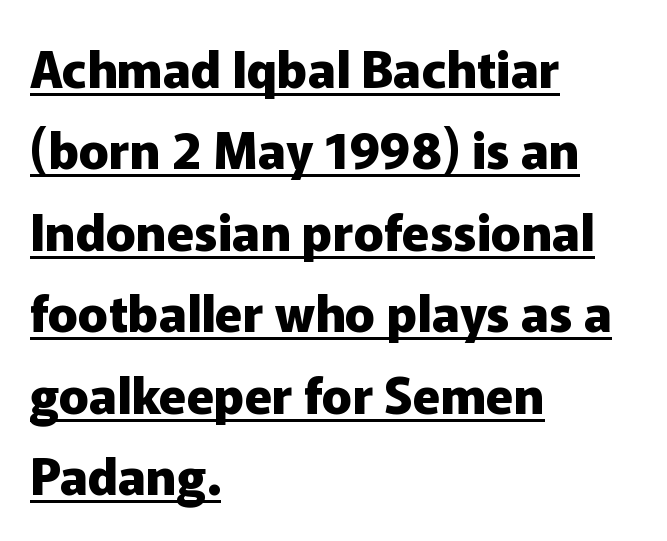
Q: Is the text bold? A: Yes.
Q: Is the text italic (slanted)? A: No, it is upright.
Q: Is the typeface a serif or a sans-serif typeface? A: Sans-serif.
Q: Is the text underlined? A: Yes.
Q: How is the paragraph aligned? A: Left-aligned.
Q: Is the spacing between letters normal or unusually wide? A: Normal.
Q: Is the spacing between lines tight, normal or loose? A: Normal.
Q: Width (condensed, normal, or wide)? A: Normal.
Q: Stroke contrast? A: Low.
Q: x-height? A: Medium.
Q: Monospaced? A: No.
